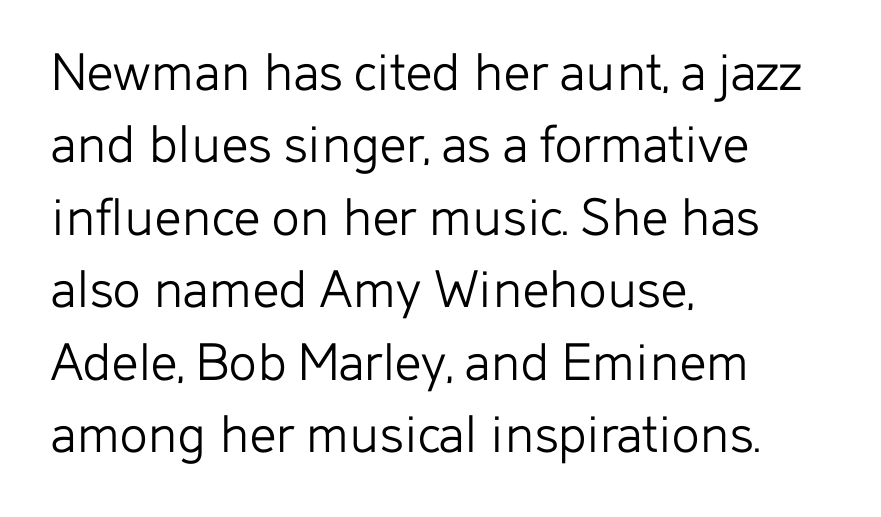
Q: Is the text bold? A: No.
Q: Is the text italic (slanted)? A: No, it is upright.
Q: Is the typeface a serif or a sans-serif typeface? A: Sans-serif.
Q: Is the text underlined? A: No.
Q: How is the paragraph aligned? A: Left-aligned.
Q: Is the spacing between letters normal or unusually wide? A: Normal.
Q: Is the spacing between lines tight, normal or loose? A: Normal.
Q: Width (condensed, normal, or wide)? A: Normal.
Q: Stroke contrast? A: Low.
Q: x-height? A: Medium.
Q: Monospaced? A: No.
